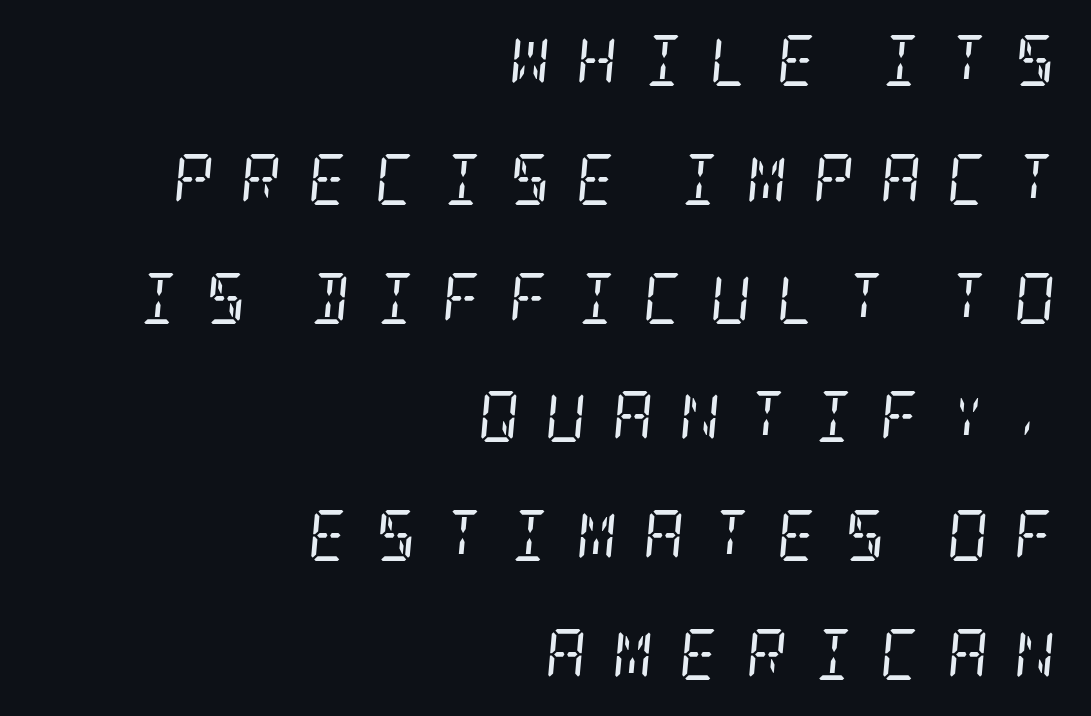
The image shows 51 px regular-weight, condensed serif type, italic (leaning right); set right-aligned, loose line spacing (2.33x), unusually wide letter spacing (+0.5 em), not underlined; low stroke contrast and a large x-height.
